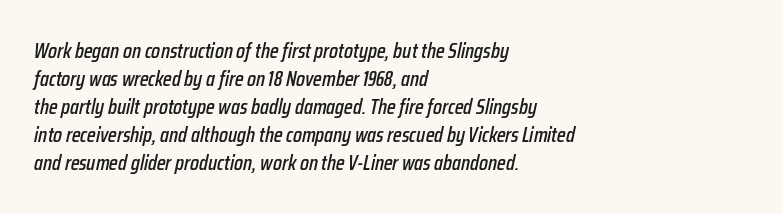
Q: Is the text italic (slanted)? A: Yes, it leans right by about 12 degrees.
Q: Is the text underlined? A: No.
Q: How is the paragraph aligned? A: Left-aligned.
Q: Is the spacing between letters normal or unusually wide? A: Normal.
Q: Is the spacing between lines tight, normal or loose? A: Normal.
